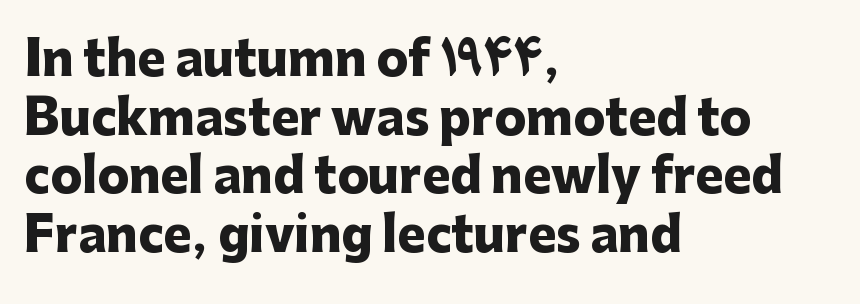
{"serif": "no", "italic": "no", "bold": "yes", "weight": "heavy", "width": "normal", "stroke_contrast": "low", "x_height": "medium", "monospaced": "no", "underline": "no", "align": "left", "line_spacing": "normal", "line_spacing_ratio": 1.25, "letter_spacing": "normal", "letter_spacing_em": 0.0, "glyph_px": 47}
